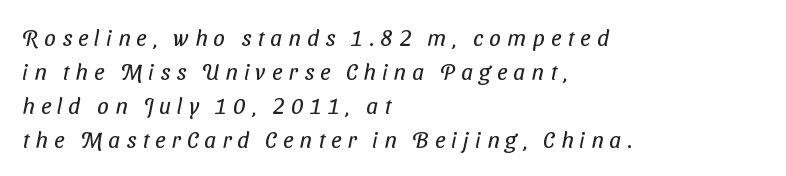
{"bold": "no", "underline": "no", "align": "left", "line_spacing": "normal", "line_spacing_ratio": 1.48, "letter_spacing": "wide", "letter_spacing_em": 0.27, "glyph_px": 23}
